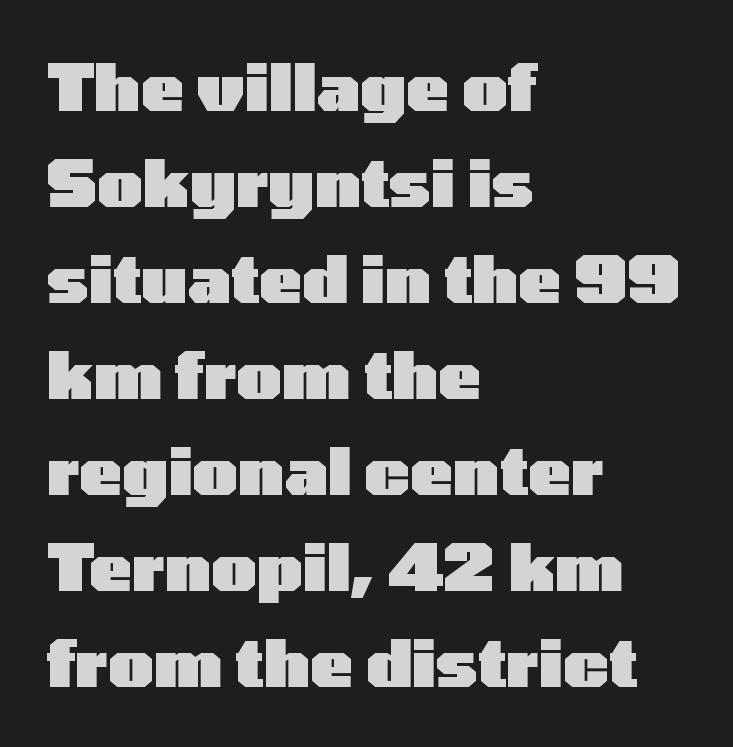
Q: Is the text bold? A: Yes.
Q: Is the text italic (slanted)? A: No, it is upright.
Q: Is the typeface a serif or a sans-serif typeface? A: Sans-serif.
Q: Is the text underlined? A: No.
Q: How is the paragraph aligned? A: Left-aligned.
Q: Is the spacing between letters normal or unusually wide? A: Normal.
Q: Is the spacing between lines tight, normal or loose? A: Normal.
Q: Width (condensed, normal, or wide)? A: Wide.
Q: Stroke contrast? A: Low.
Q: x-height? A: Medium.
Q: Monospaced? A: No.
